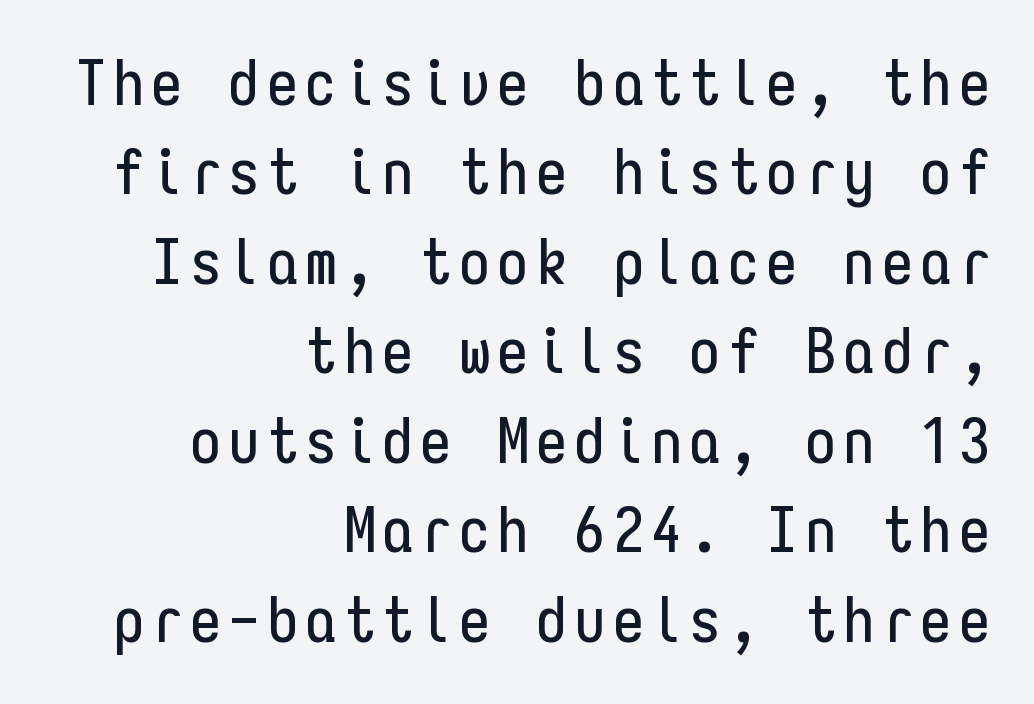
{"serif": "no", "italic": "no", "width": "condensed", "stroke_contrast": "low", "x_height": "medium", "monospaced": "yes", "underline": "no", "align": "right", "line_spacing": "normal", "line_spacing_ratio": 1.42, "glyph_px": 63}
